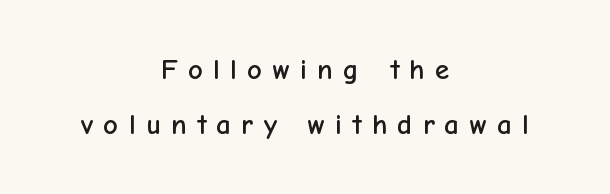
Q: Is the text italic (slanted)? A: No, it is upright.
Q: Is the typeface a serif or a sans-serif typeface? A: Sans-serif.
Q: Is the text underlined? A: No.
Q: How is the paragraph aligned? A: Centered.
Q: Is the spacing between letters normal or unusually wide? A: Unusually wide.
Q: Width (condensed, normal, or wide)? A: Normal.
Q: Stroke contrast? A: Low.
Q: x-height? A: Medium.
Q: Monospaced? A: No.
